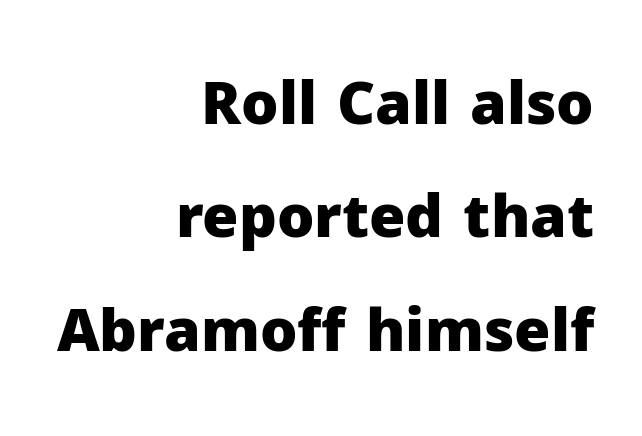
{"serif": "no", "italic": "no", "bold": "yes", "weight": "heavy", "width": "normal", "stroke_contrast": "low", "x_height": "medium", "monospaced": "no", "underline": "no", "align": "right", "line_spacing": "loose", "line_spacing_ratio": 1.92, "letter_spacing": "normal", "letter_spacing_em": 0.0, "glyph_px": 59}
